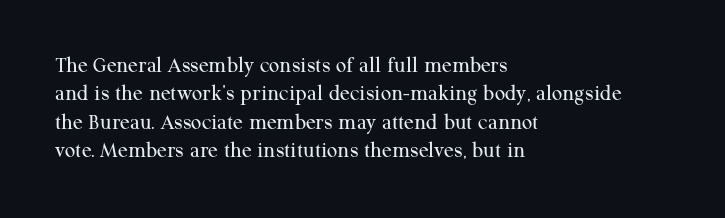
{"italic": "no", "bold": "no", "underline": "no", "align": "left", "line_spacing_ratio": 1.23, "letter_spacing": "normal", "letter_spacing_em": 0.0, "glyph_px": 23}
